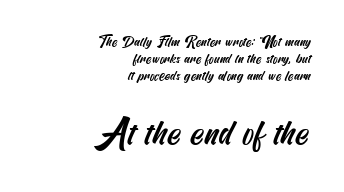
Every row of glyphs terminates at an identical x-position on the right. Compare the two chunks: the lower has the greater cap height. Serifs: no, the terminals of the letterforms are clean. No word sits above an underline. You could call the tracking neutral — neither tight nor loose.
